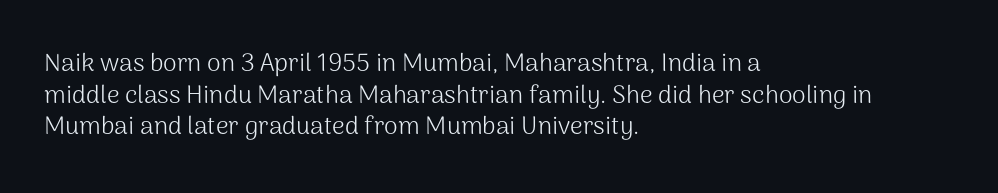
{"italic": "no", "bold": "no", "underline": "no", "align": "left", "line_spacing": "normal", "line_spacing_ratio": 1.27, "letter_spacing": "normal", "letter_spacing_em": 0.0, "glyph_px": 25}
